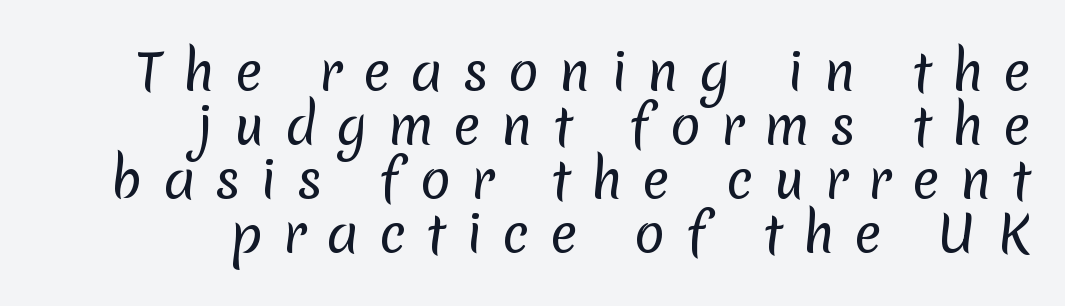
Q: Is the text bold? A: No.
Q: Is the typeface a serif or a sans-serif typeface? A: Sans-serif.
Q: Is the text underlined? A: No.
Q: How is the paragraph aligned? A: Right-aligned.
Q: Is the spacing between letters normal or unusually wide? A: Unusually wide.
Q: Is the spacing between lines tight, normal or loose? A: Tight.
Q: Width (condensed, normal, or wide)? A: Normal.
Q: Stroke contrast? A: Low.
Q: x-height? A: Medium.
Q: Monospaced? A: No.
